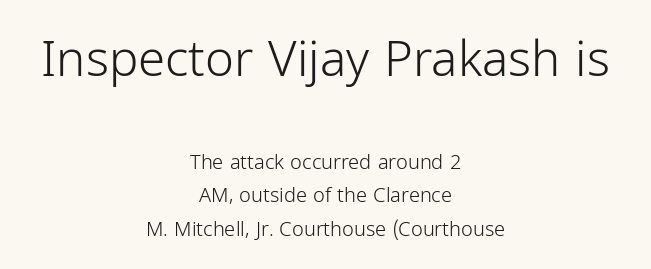
The image shows 49 px light, condensed sans-serif type, upright; set centered, normal line spacing (1.68x), normal letter spacing, not underlined; the first (top) block is 2.45x larger; low stroke contrast and a medium x-height.
